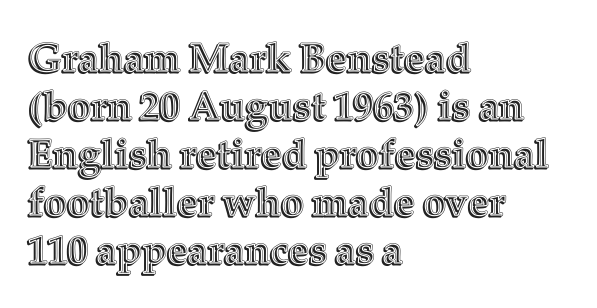
Q: Is the text italic (slanted)? A: No, it is upright.
Q: Is the text underlined? A: No.
Q: How is the paragraph aligned? A: Left-aligned.
Q: Is the spacing between letters normal or unusually wide? A: Normal.
Q: Width (condensed, normal, or wide)? A: Normal.
Q: x-height? A: Medium.
Q: Monospaced? A: No.
